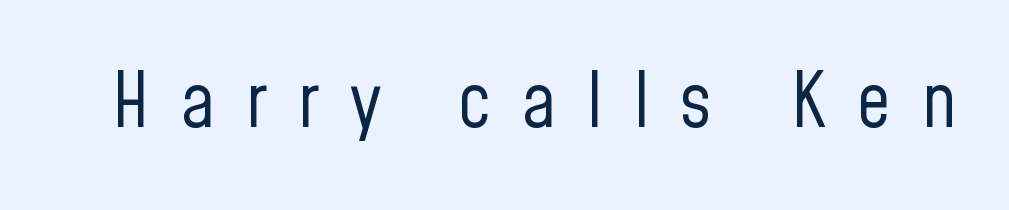
The image shows 75 px regular-weight, condensed sans-serif type, upright; set unusually wide letter spacing (+0.41 em), not underlined; low stroke contrast and a medium x-height.
